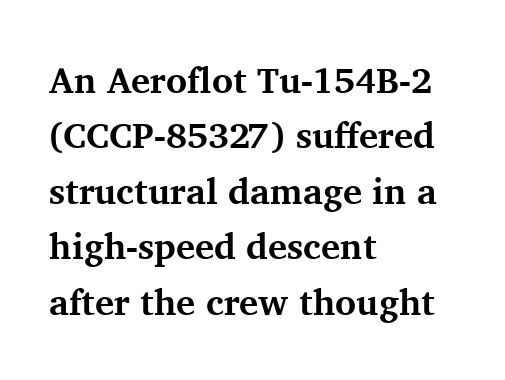
{"serif": "yes", "italic": "no", "bold": "yes", "weight": "bold", "width": "normal", "stroke_contrast": "medium", "x_height": "medium", "monospaced": "no", "underline": "no", "align": "left", "line_spacing": "normal", "line_spacing_ratio": 1.54, "letter_spacing": "normal", "letter_spacing_em": 0.0, "glyph_px": 36}
